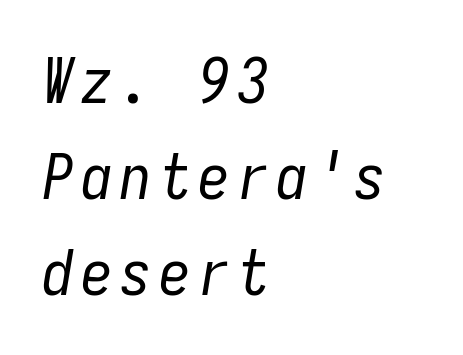
{"italic": "yes", "lean": "right", "slant_degrees": 9, "bold": "no", "weight": "regular", "width": "condensed", "stroke_contrast": "low", "x_height": "medium", "monospaced": "yes", "underline": "no", "align": "left", "line_spacing": "normal", "line_spacing_ratio": 1.52, "glyph_px": 63}
